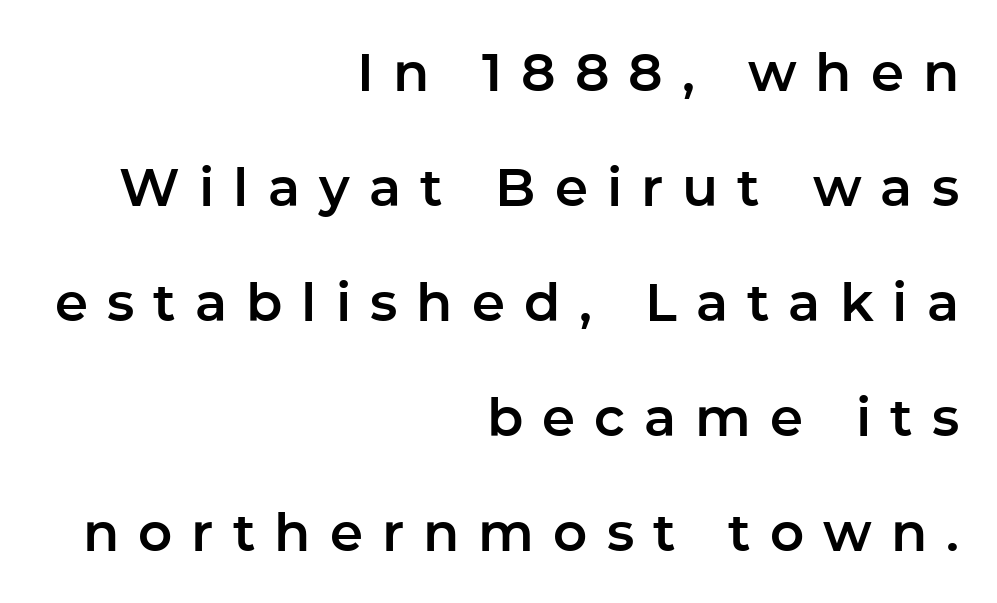
Stroke terminals: plain, sans-serif. Decoration check: the copy has no underline. Characters remain perfectly vertical along every line. Typeset ragged left — the right edge is the straight one. Spacing verdict: proportional, widths tailored to each character. The line texture is sparse and dotted thanks to wide tracking.
